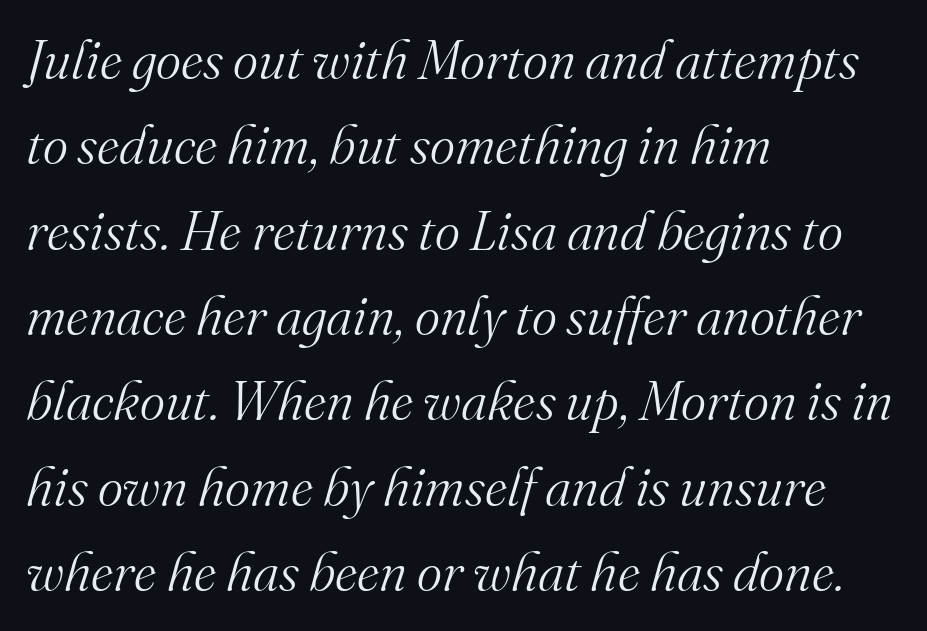
Q: Is the text bold? A: No.
Q: Is the text italic (slanted)? A: Yes, it leans right by about 16 degrees.
Q: Is the typeface a serif or a sans-serif typeface? A: Serif.
Q: Is the text underlined? A: No.
Q: How is the paragraph aligned? A: Left-aligned.
Q: Is the spacing between letters normal or unusually wide? A: Normal.
Q: Is the spacing between lines tight, normal or loose? A: Normal.
Q: Width (condensed, normal, or wide)? A: Normal.
Q: Stroke contrast? A: Medium.
Q: x-height? A: Small.
Q: Monospaced? A: No.
